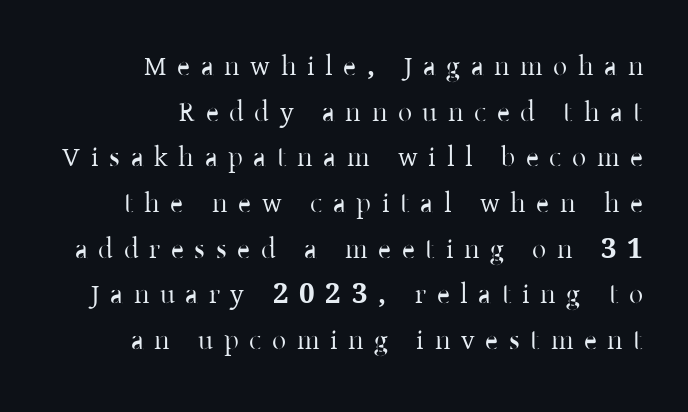
{"serif": "yes", "italic": "no", "width": "normal", "stroke_contrast": "low", "x_height": "medium", "monospaced": "no", "underline": "no", "align": "right", "line_spacing": "normal", "line_spacing_ratio": 1.63, "letter_spacing": "wide", "letter_spacing_em": 0.38, "glyph_px": 28}
